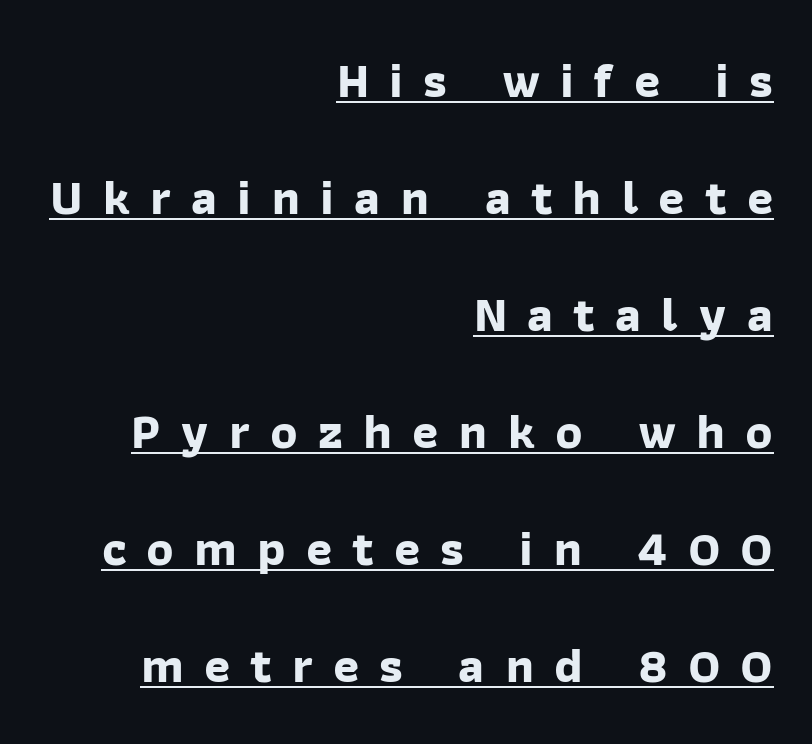
The image shows 50 px bold sans-serif type; set right-aligned, loose line spacing (2.34x), unusually wide letter spacing (+0.4 em), underlined; low stroke contrast and a medium x-height.
